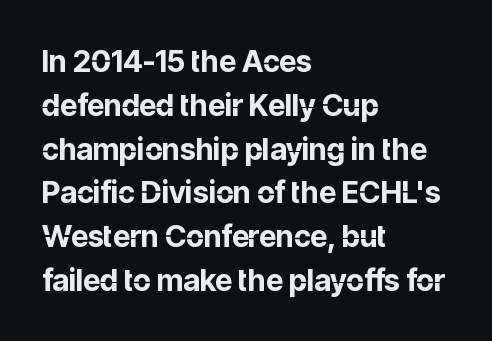
{"serif": "no", "italic": "no", "bold": "yes", "weight": "bold", "width": "normal", "stroke_contrast": "low", "x_height": "medium", "monospaced": "no", "underline": "no", "align": "left", "line_spacing": "normal", "line_spacing_ratio": 1.46, "letter_spacing": "normal", "letter_spacing_em": 0.0, "glyph_px": 30}
